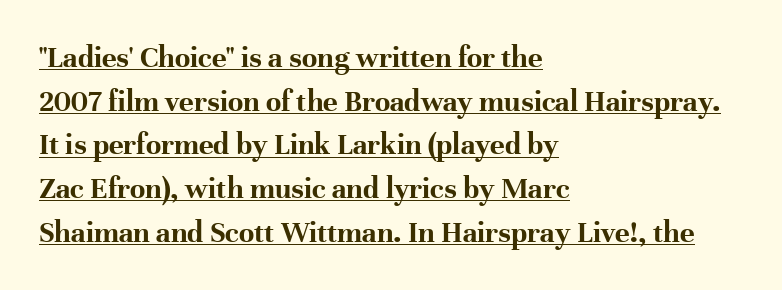
The image shows 31 px bold serif type, upright; set left-aligned, normal line spacing (1.41x), normal letter spacing, underlined; high stroke contrast and a medium x-height.
